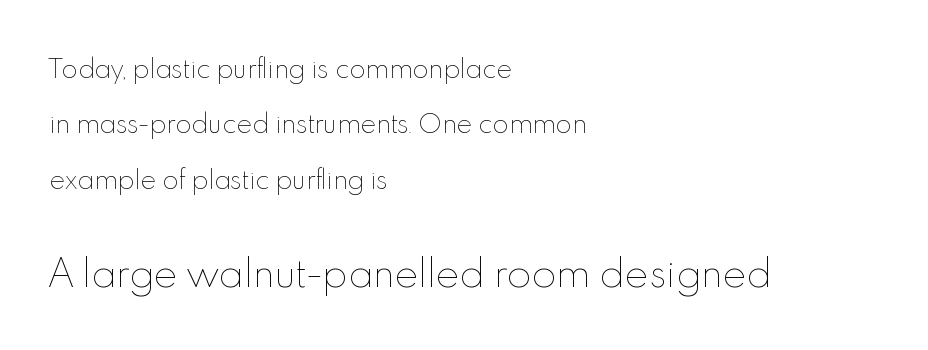
Leftover space on each line is placed entirely after the last word. The strokes carry an ordinary text weight at most. The following chunk of copy outweighs the initial chunk in type size. You could call the tracking neutral — neither tight nor loose. Does the leading feel generous? Absolutely, it's lavish. Characters remain perfectly vertical along every line.
